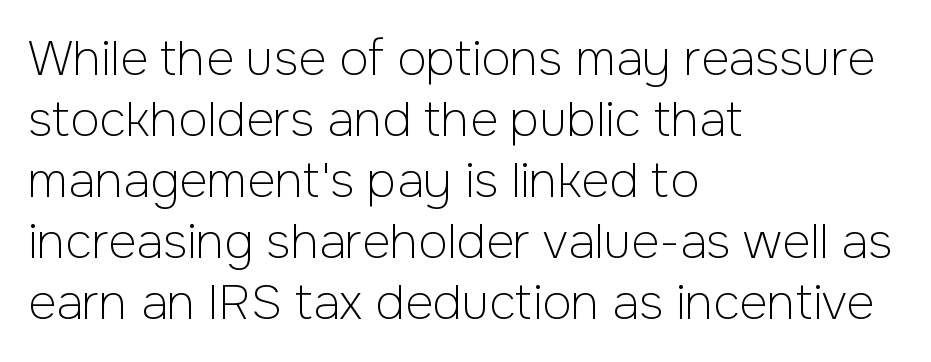
Check where the strokes stop: nothing finishes them off — pure sans. Caption: face not bold, strokes unweighted. The lines sit at an ordinary, default distance from one another. The font's upright variant was chosen for this text. Left-aligned paragraph, ragged on the right. Descenders are the only things crossing below the line.
